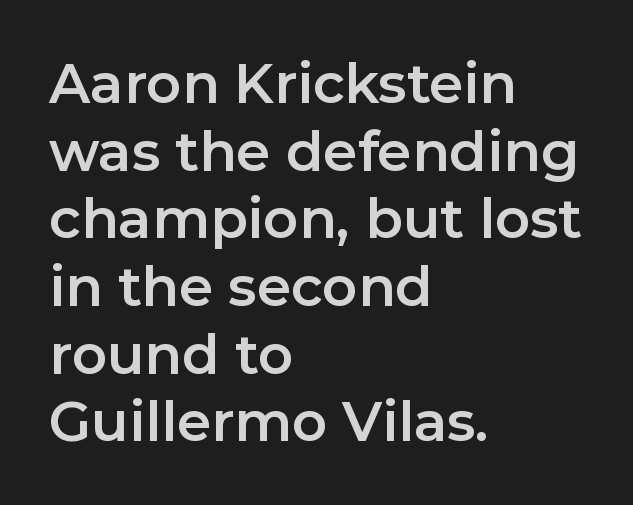
{"serif": "no", "italic": "no", "width": "normal", "stroke_contrast": "low", "x_height": "medium", "monospaced": "no", "underline": "no", "align": "left", "line_spacing_ratio": 1.23, "letter_spacing": "normal", "letter_spacing_em": 0.0, "glyph_px": 55}
